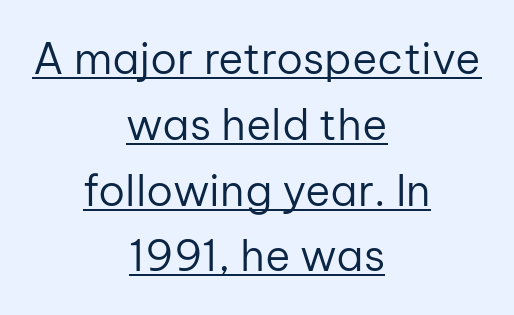
Q: Is the text bold? A: No.
Q: Is the text italic (slanted)? A: No, it is upright.
Q: Is the typeface a serif or a sans-serif typeface? A: Sans-serif.
Q: Is the text underlined? A: Yes.
Q: How is the paragraph aligned? A: Centered.
Q: Is the spacing between letters normal or unusually wide? A: Normal.
Q: Is the spacing between lines tight, normal or loose? A: Normal.
Q: Width (condensed, normal, or wide)? A: Normal.
Q: Stroke contrast? A: Low.
Q: x-height? A: Medium.
Q: Monospaced? A: No.
